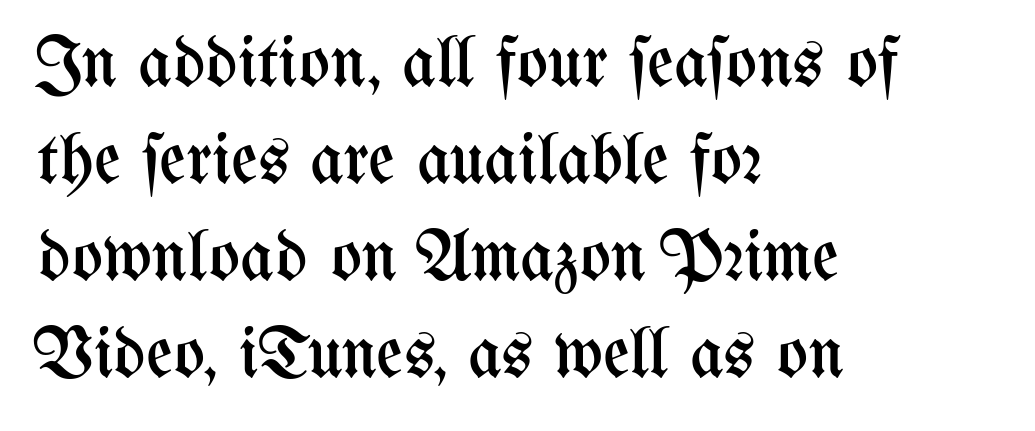
Q: Is the text bold? A: No.
Q: Is the text italic (slanted)? A: No, it is upright.
Q: Is the text underlined? A: No.
Q: How is the paragraph aligned? A: Left-aligned.
Q: Is the spacing between letters normal or unusually wide? A: Normal.
Q: Is the spacing between lines tight, normal or loose? A: Normal.
Q: Width (condensed, normal, or wide)? A: Condensed.
Q: Stroke contrast? A: Medium.
Q: x-height? A: Medium.
Q: Monospaced? A: No.
